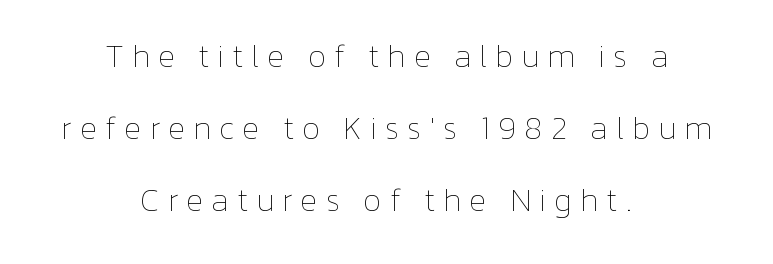
The image shows 32 px thin type, upright; set centered, loose line spacing (2.25x), unusually wide letter spacing (+0.25 em), not underlined; low stroke contrast and a medium x-height.
